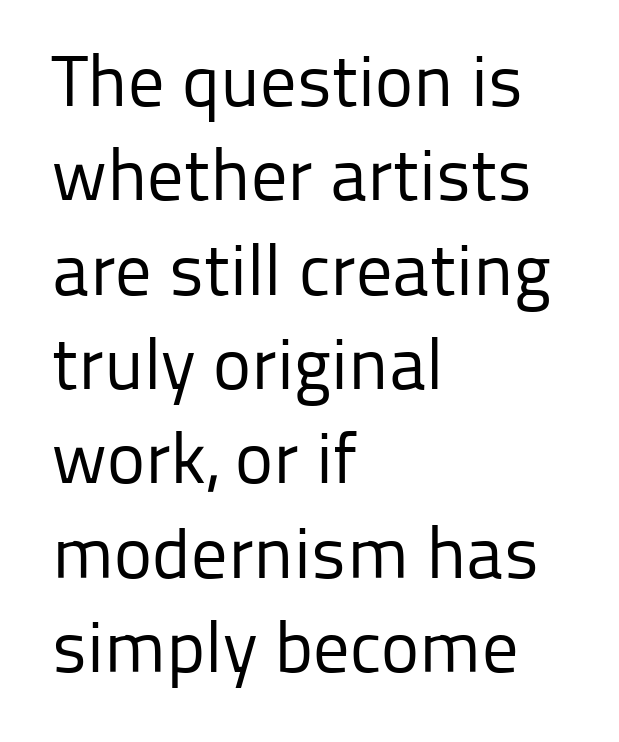
The image shows 72 px regular-weight sans-serif type, upright; set left-aligned, normal line spacing (1.31x), normal letter spacing, not underlined; low stroke contrast and a medium x-height.
